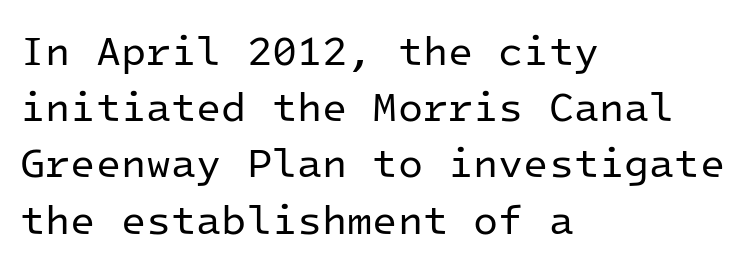
The image shows 41 px regular-weight sans-serif type, upright, monospaced; set left-aligned, normal line spacing (1.37x), normal letter spacing, not underlined; low stroke contrast and a medium x-height.
